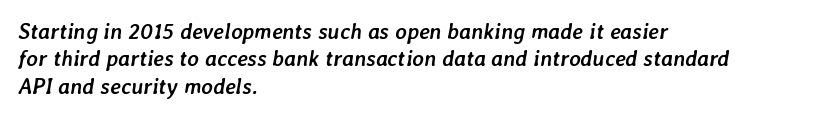
Q: Is the text bold? A: Yes.
Q: Is the text italic (slanted)? A: Yes, it leans right by about 7 degrees.
Q: Is the text underlined? A: No.
Q: How is the paragraph aligned? A: Left-aligned.
Q: Is the spacing between letters normal or unusually wide? A: Normal.
Q: Is the spacing between lines tight, normal or loose? A: Normal.
